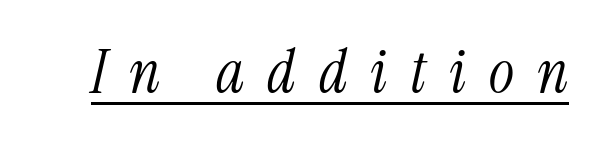
{"serif": "yes", "italic": "yes", "lean": "right", "slant_degrees": 13, "bold": "no", "weight": "light", "width": "condensed", "stroke_contrast": "medium", "x_height": "medium", "monospaced": "no", "underline": "yes", "letter_spacing": "wide", "letter_spacing_em": 0.38, "glyph_px": 60}
